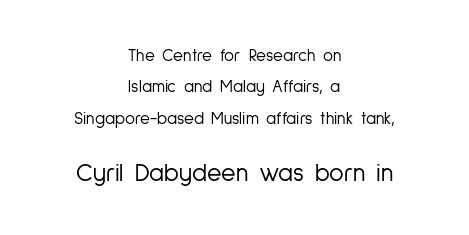
Descenders are the only things crossing below the line. The type sits square on the baseline with zero lean. Is the letter spacing exaggerated? No — it looks like the ordinary default. Layout note: lines centered. These two chunks differ in scale, with the bottom chunk taking the larger measure. This reads as an unemphasized weight, regular at the heaviest.
